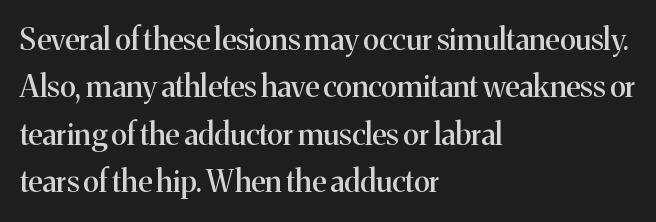
Characters follow at the spacing the type designer built in. When letters stand straight like this, we call the style roman or upright. Layout note: lines flush left. Descenders are the only things crossing below the line. Spacing verdict: proportional, widths tailored to each character.
